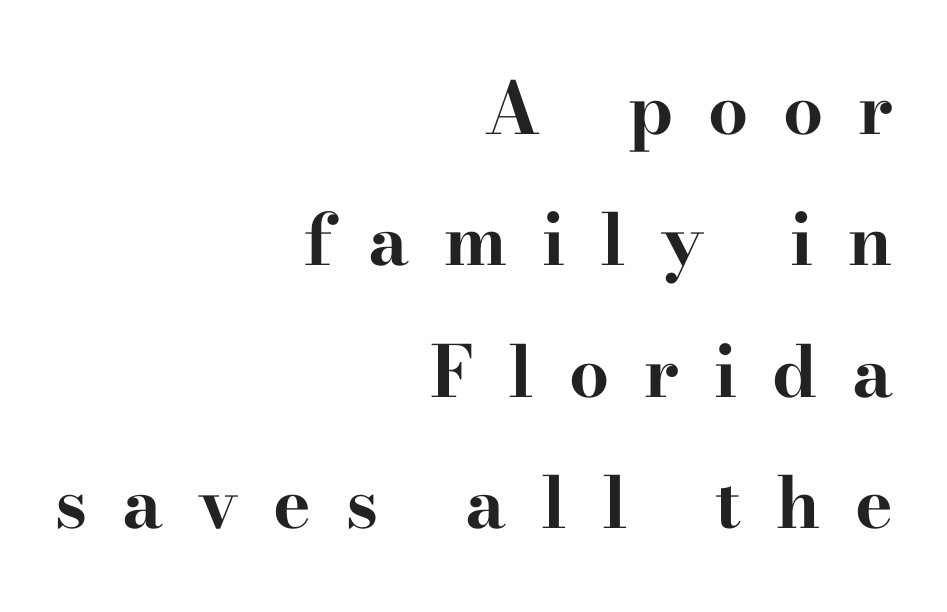
Q: Is the text bold? A: Yes.
Q: Is the text italic (slanted)? A: No, it is upright.
Q: Is the typeface a serif or a sans-serif typeface? A: Serif.
Q: Is the text underlined? A: No.
Q: How is the paragraph aligned? A: Right-aligned.
Q: Is the spacing between letters normal or unusually wide? A: Unusually wide.
Q: Width (condensed, normal, or wide)? A: Wide.
Q: Stroke contrast? A: High.
Q: x-height? A: Small.
Q: Monospaced? A: No.
